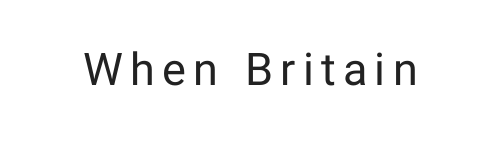
Spacing verdict: proportional, widths tailored to each character. The font is comparable to plain body text, perhaps lighter. No italicization has been applied; the sample stays upright. Are there feet on the stems? There aren't — it's a sans.
